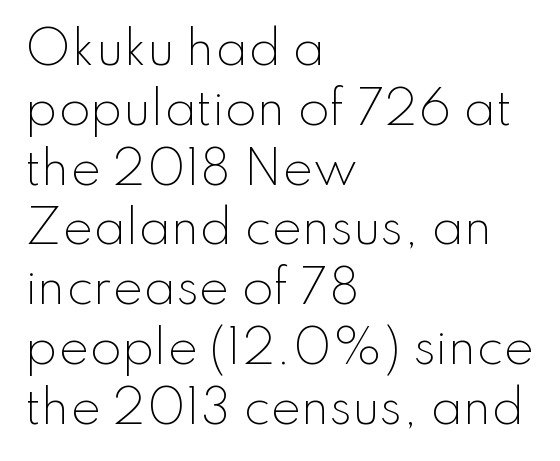
The image shows 46 px light sans-serif type, upright; set left-aligned, normal line spacing (1.3x), normal letter spacing, not underlined; low stroke contrast and a small x-height.
